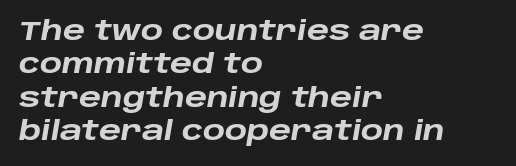
Q: Is the text bold? A: Yes.
Q: Is the text italic (slanted)? A: Yes, it leans right by about 10 degrees.
Q: Is the text underlined? A: No.
Q: How is the paragraph aligned? A: Left-aligned.
Q: Is the spacing between letters normal or unusually wide? A: Normal.
Q: Is the spacing between lines tight, normal or loose? A: Normal.
